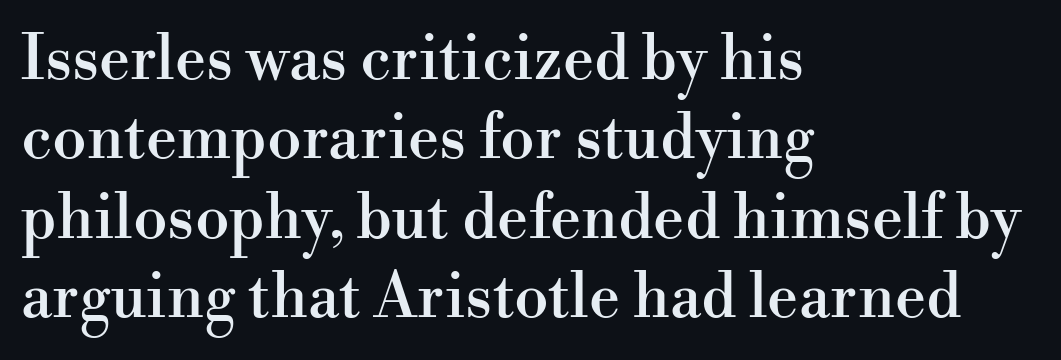
Q: Is the text italic (slanted)? A: No, it is upright.
Q: Is the typeface a serif or a sans-serif typeface? A: Serif.
Q: Is the text underlined? A: No.
Q: How is the paragraph aligned? A: Left-aligned.
Q: Is the spacing between letters normal or unusually wide? A: Normal.
Q: Is the spacing between lines tight, normal or loose? A: Normal.
Q: Width (condensed, normal, or wide)? A: Normal.
Q: Stroke contrast? A: High.
Q: x-height? A: Small.
Q: Monospaced? A: No.
